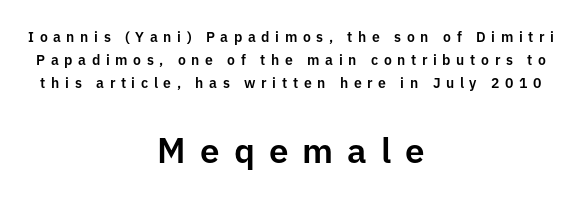
The image shows 35 px sans-serif type, upright; set centered, normal line spacing (1.66x), unusually wide letter spacing (+0.4 em), not underlined; the second (bottom) block is 2.5x larger; low stroke contrast and a medium x-height.
